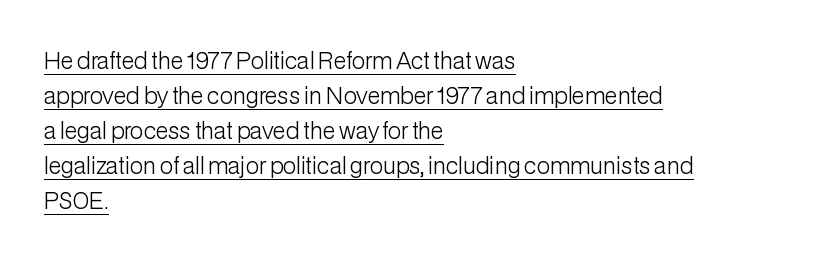
Every character sits straight up, as roman type does. The strokes are not fattened; the text isn't bold. The rows are spaced the way most documents space them. There is no visible air inserted between adjacent glyphs. Emphasis is given by a line drawn under the lettering.
